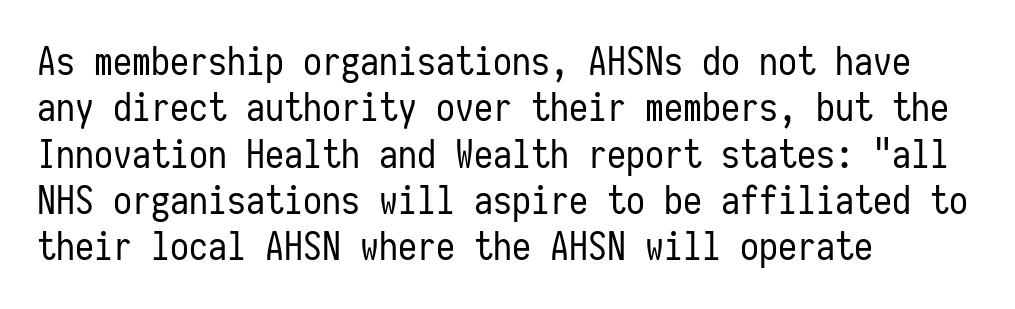
{"serif": "no", "italic": "no", "bold": "no", "weight": "regular", "width": "condensed", "stroke_contrast": "low", "x_height": "medium", "monospaced": "yes", "underline": "no", "align": "left", "line_spacing_ratio": 1.22, "letter_spacing": "normal", "letter_spacing_em": 0.0, "glyph_px": 38}
